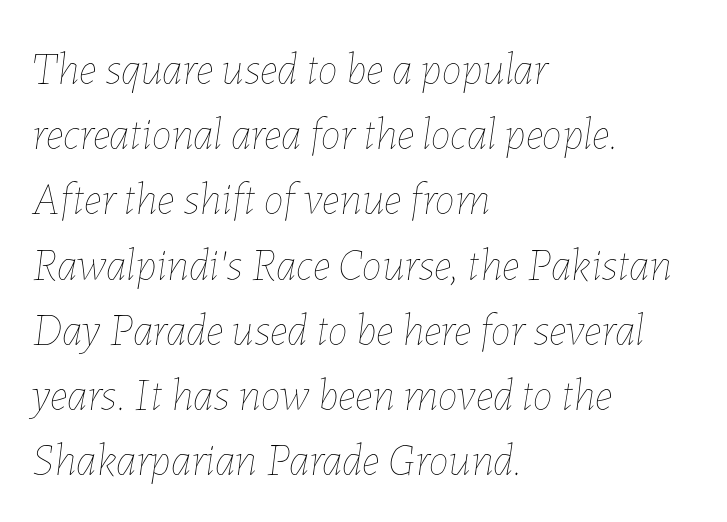
{"italic": "yes", "lean": "right", "slant_degrees": 7, "bold": "no", "weight": "thin", "width": "normal", "stroke_contrast": "low", "x_height": "medium", "monospaced": "no", "underline": "no", "align": "left", "line_spacing": "normal", "line_spacing_ratio": 1.45, "letter_spacing": "normal", "letter_spacing_em": 0.0, "glyph_px": 45}
